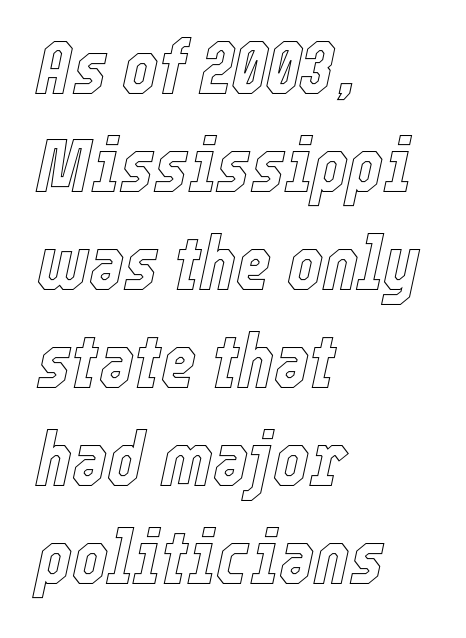
The image shows 76 px condensed type, italic (leaning right); set left-aligned, normal line spacing (1.29x), normal letter spacing, not underlined; a medium x-height.
